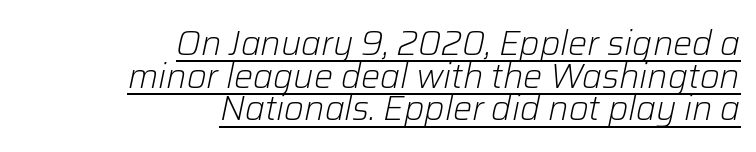
The image shows 34 px light type, italic (leaning right); set right-aligned, tight line spacing (0.96x), normal letter spacing, underlined; low stroke contrast and a medium x-height.
